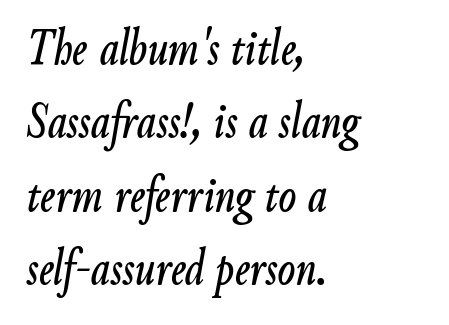
{"italic": "yes", "lean": "right", "slant_degrees": 9, "width": "condensed", "stroke_contrast": "low", "x_height": "small", "monospaced": "no", "underline": "no", "align": "left", "line_spacing": "normal", "line_spacing_ratio": 1.41, "letter_spacing": "normal", "letter_spacing_em": 0.0, "glyph_px": 52}
